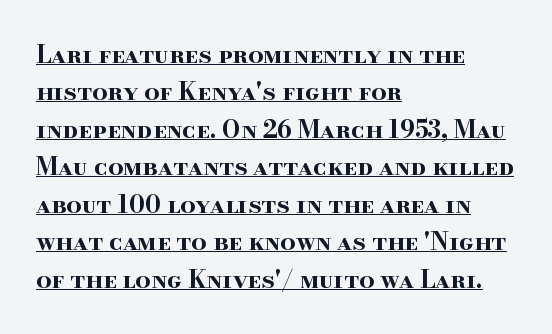
Q: Is the text bold? A: Yes.
Q: Is the text italic (slanted)? A: No, it is upright.
Q: Is the text underlined? A: Yes.
Q: How is the paragraph aligned? A: Left-aligned.
Q: Is the spacing between letters normal or unusually wide? A: Normal.
Q: Is the spacing between lines tight, normal or loose? A: Normal.
